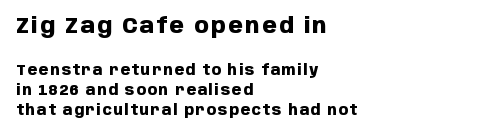
{"italic": "no", "bold": "yes", "underline": "no", "align": "left", "line_spacing": "normal", "line_spacing_ratio": 1.43, "larger_block": "first", "size_ratio": 1.5, "glyph_px": 21}
